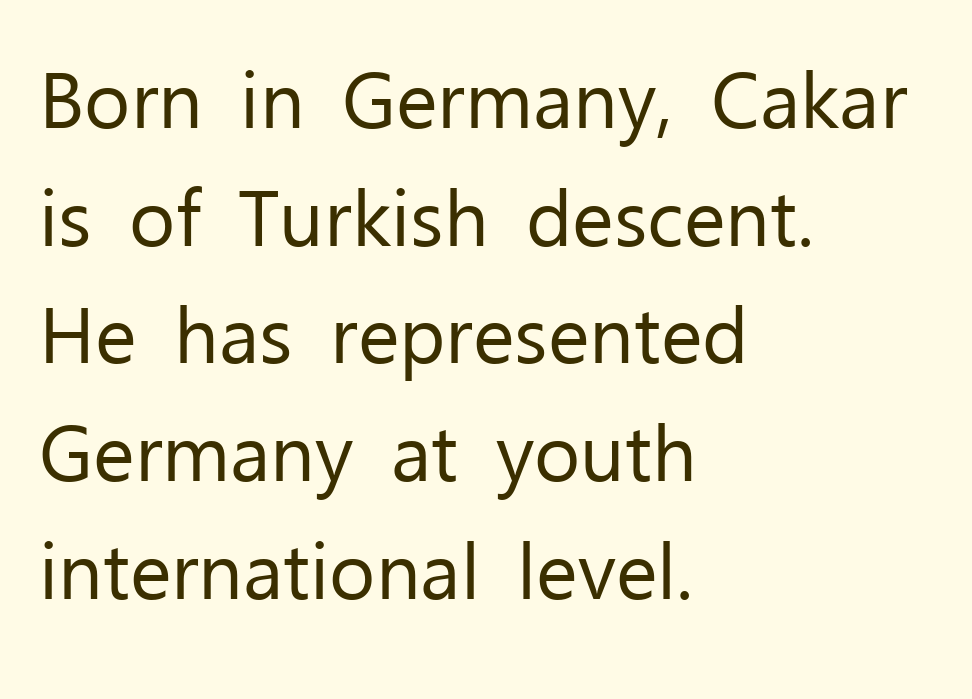
{"serif": "no", "italic": "no", "bold": "no", "weight": "regular", "width": "normal", "stroke_contrast": "low", "x_height": "medium", "monospaced": "no", "underline": "no", "align": "left", "line_spacing": "normal", "line_spacing_ratio": 1.49, "letter_spacing": "normal", "letter_spacing_em": 0.0, "glyph_px": 79}
